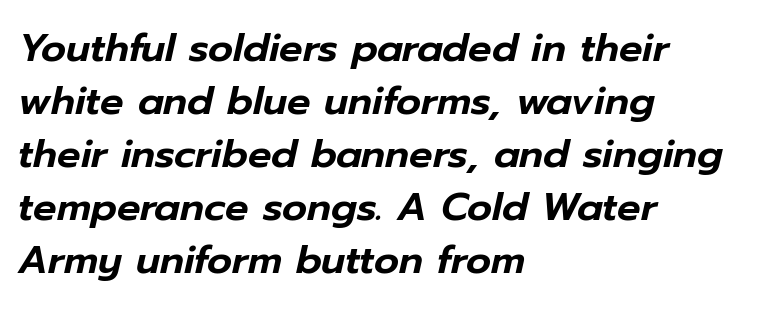
The image shows 39 px text type, italic (leaning right); set left-aligned, normal line spacing (1.36x), normal letter spacing, not underlined; low stroke contrast and a medium x-height.
